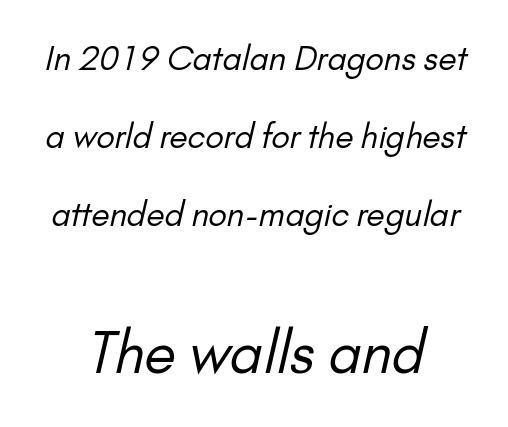
Think of a printed novel: that variable character pitch is what you see here. If you folded the block vertically in half, each line would mirror itself in length. A typesetter would call this leading open, well beyond the default. Stem width sits at or under what a default text font uses. The tracking reads as untouched default to a designer's eye.
